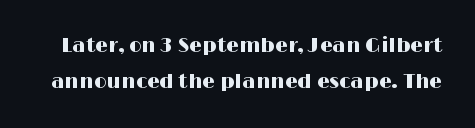
Beneath every word, the page is bare. The specimen reads as upright at a glance. Is the letter spacing exaggerated? No — it looks like the ordinary default.
